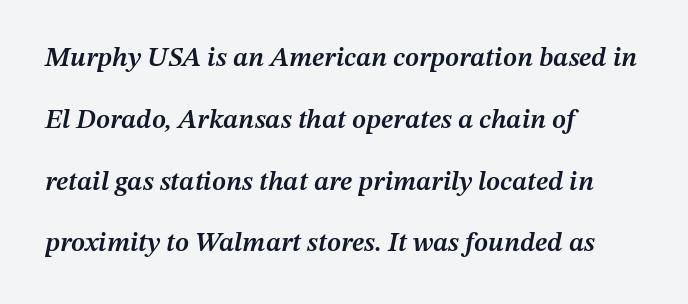
Q: Is the text bold? A: Semi-bold.
Q: Is the text italic (slanted)? A: Yes, it leans right by about 12 degrees.
Q: Is the text underlined? A: No.
Q: How is the paragraph aligned? A: Left-aligned.
Q: Is the spacing between letters normal or unusually wide? A: Normal.
Q: Is the spacing between lines tight, normal or loose? A: Loose.
